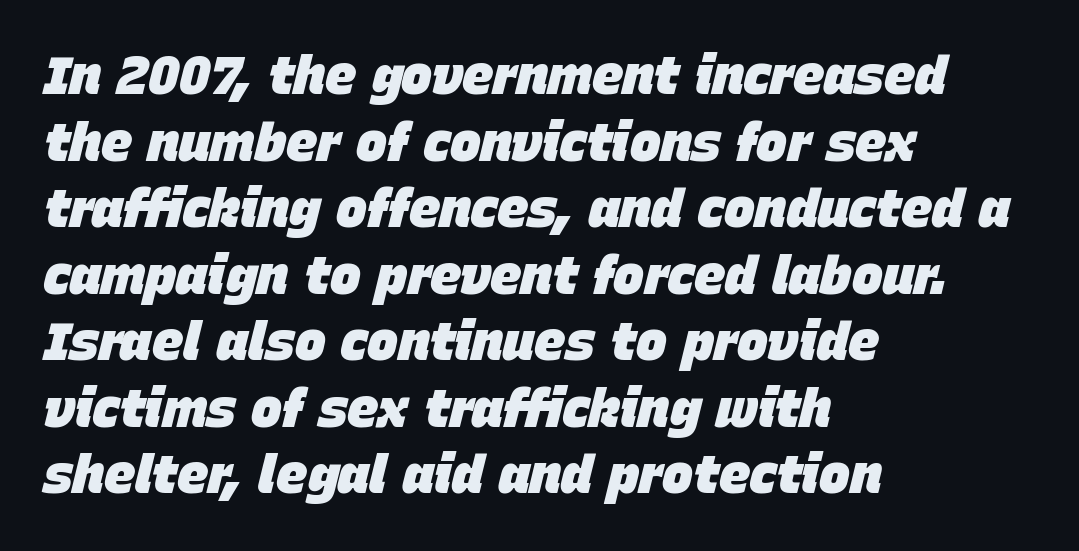
Default kerning and tracking; the words read as compact shapes. There's an unmistakable incline to the writing here. If you drew a ruler down the left edge, every line would touch it. Just letters on the line, the space beneath them empty.
